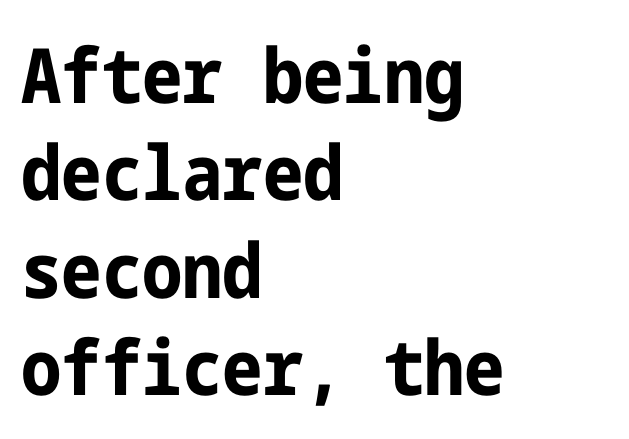
{"serif": "no", "italic": "no", "bold": "yes", "weight": "bold", "width": "condensed", "stroke_contrast": "low", "x_height": "medium", "underline": "no", "align": "left", "line_spacing": "normal", "line_spacing_ratio": 1.28, "letter_spacing": "normal", "letter_spacing_em": 0.0, "glyph_px": 76}
